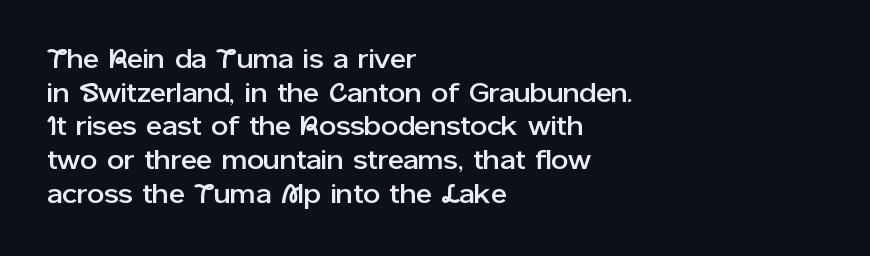
This is the regular roman posture of the typeface. Does extra space separate the letters? No, they use regular spacing. One-word summary of the alignment: left. How would I describe the line gaps? Plain and ordinary.
